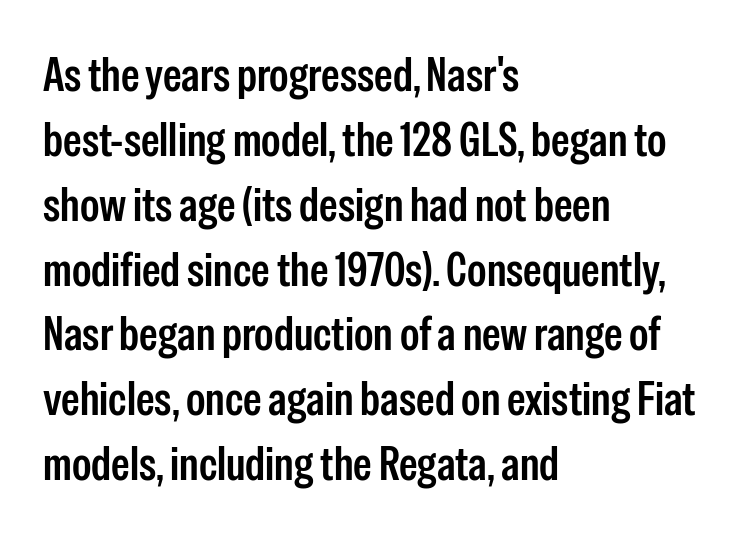
Unmarked baselines from the first word to the last. Between one letter and the next there's only the usual sliver of space. Do the characters align in a grid? No, the font is proportional. Evenly set lines give the paragraph a standard silhouette. The characters display no serif detailing; their extremities are plain.
